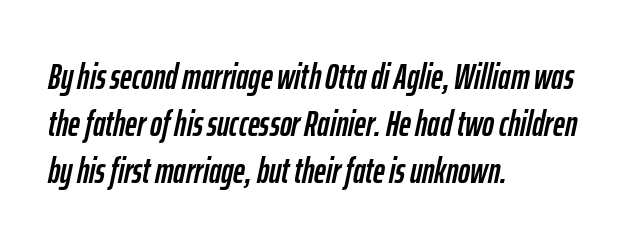
The image shows 36 px condensed type, italic (leaning right); set left-aligned, normal line spacing (1.31x), normal letter spacing, not underlined; low stroke contrast and a medium x-height.
